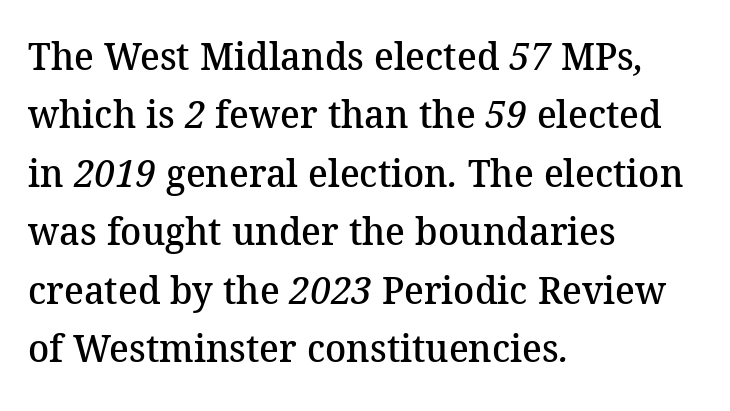
{"serif": "yes", "bold": "semi", "weight": "semibold", "width": "normal", "stroke_contrast": "medium", "x_height": "medium", "monospaced": "no", "underline": "no", "align": "left", "line_spacing": "normal", "line_spacing_ratio": 1.5, "letter_spacing": "normal", "letter_spacing_em": 0.0, "glyph_px": 39}
